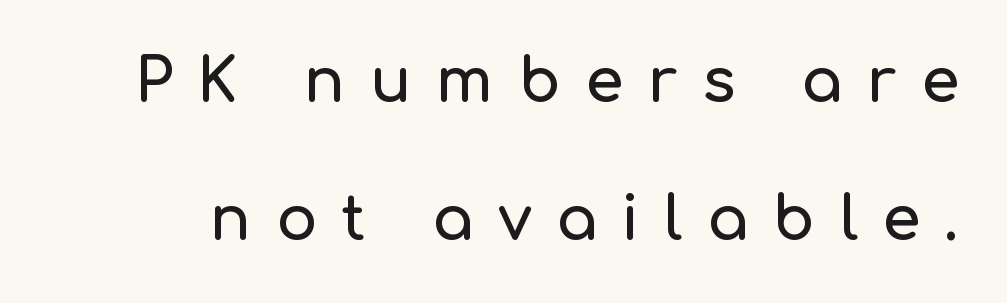
The image shows 61 px sans-serif type, upright; set loose line spacing (2.26x), unusually wide letter spacing (+0.4 em), not underlined; low stroke contrast and a medium x-height.
